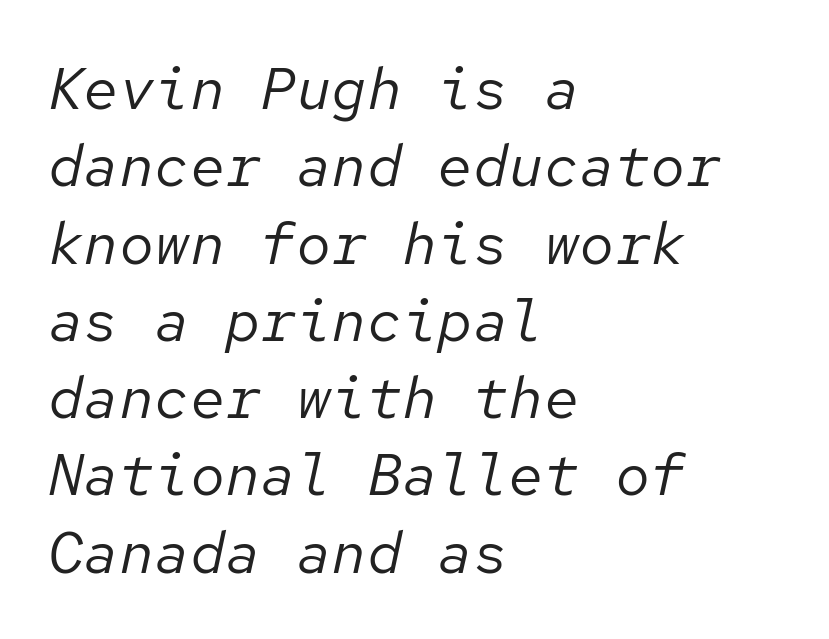
{"italic": "yes", "lean": "right", "slant_degrees": 12, "bold": "no", "weight": "regular", "width": "normal", "stroke_contrast": "low", "x_height": "medium", "monospaced": "yes", "underline": "no", "align": "left", "line_spacing": "normal", "line_spacing_ratio": 1.31, "letter_spacing": "normal", "letter_spacing_em": 0.0, "glyph_px": 59}
